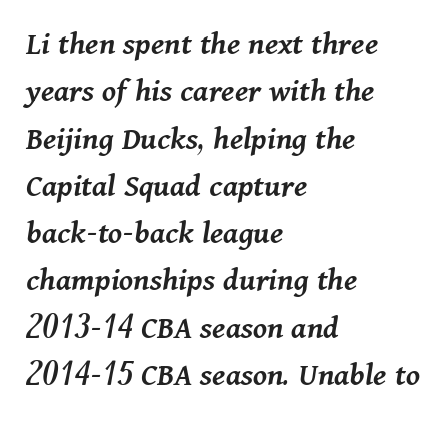
The rendering uses natural spacing where letterforms have individual widths. Tall strokes in this sample are angled rather than plumb. Unmarked baselines from the first word to the last. Where is the straight margin? On the left. Semibold letterforms, between regular and bold.
